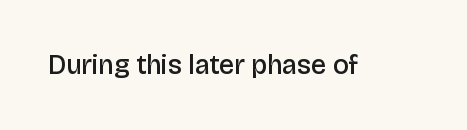
{"italic": "no", "bold": "semi", "underline": "no", "letter_spacing": "normal", "letter_spacing_em": 0.0, "glyph_px": 27}
